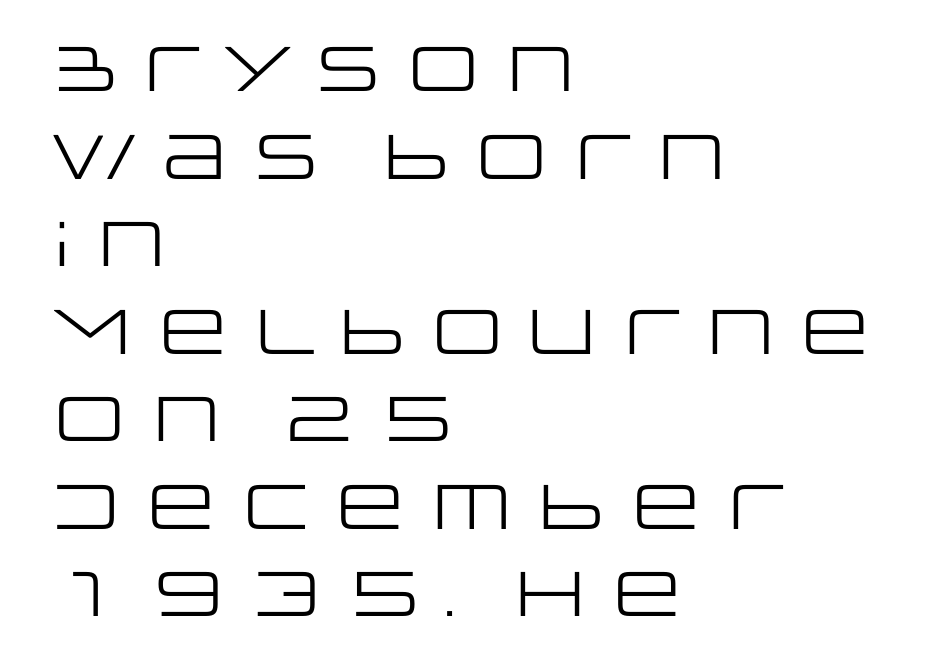
{"serif": "no", "italic": "no", "bold": "no", "weight": "regular", "width": "wide", "stroke_contrast": "low", "x_height": "large", "monospaced": "no", "underline": "no", "align": "left", "line_spacing": "normal", "line_spacing_ratio": 1.39, "letter_spacing": "normal", "letter_spacing_em": 0.0, "glyph_px": 63}
